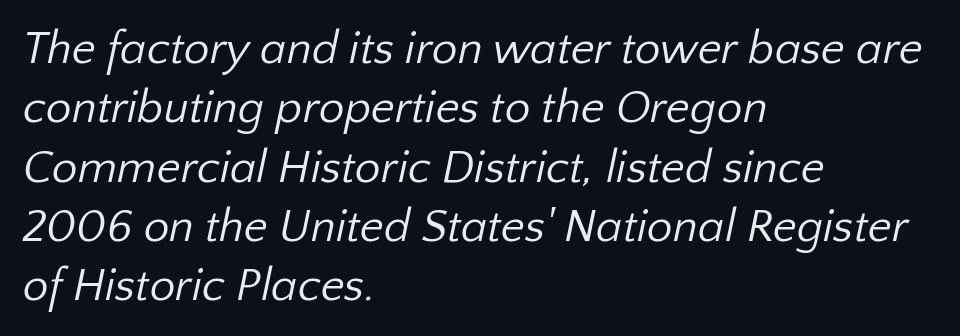
{"serif": "no", "bold": "no", "weight": "regular", "width": "normal", "stroke_contrast": "low", "x_height": "medium", "monospaced": "no", "underline": "no", "align": "left", "line_spacing": "normal", "line_spacing_ratio": 1.29, "letter_spacing": "normal", "letter_spacing_em": 0.0, "glyph_px": 46}
